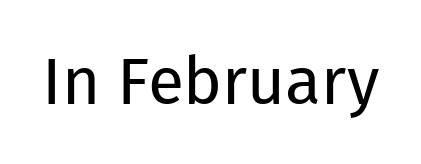
The image shows 66 px regular-weight sans-serif type, upright; set normal letter spacing, not underlined; low stroke contrast and a medium x-height.
